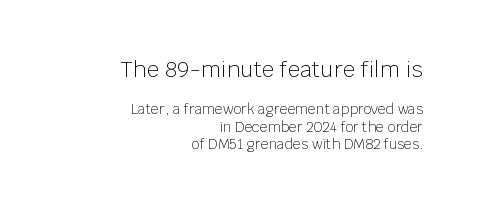
{"italic": "no", "bold": "no", "underline": "no", "align": "right", "line_spacing": "normal", "line_spacing_ratio": 1.25, "letter_spacing": "normal", "letter_spacing_em": 0.0, "larger_block": "first", "size_ratio": 1.57, "glyph_px": 22}
